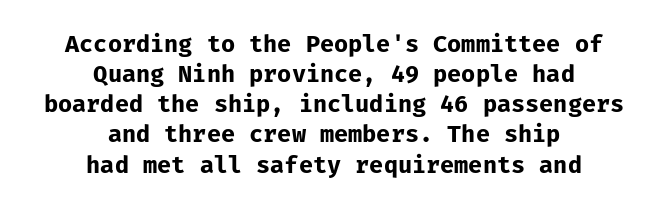
The image shows 23 px bold type, upright; set centered, normal line spacing (1.31x), normal letter spacing, not underlined.
